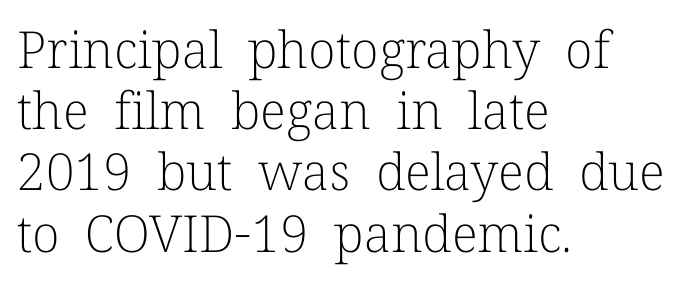
The image shows 51 px light serif type, upright; set left-aligned, line spacing 1.2x, normal letter spacing, not underlined; low stroke contrast and a medium x-height.
